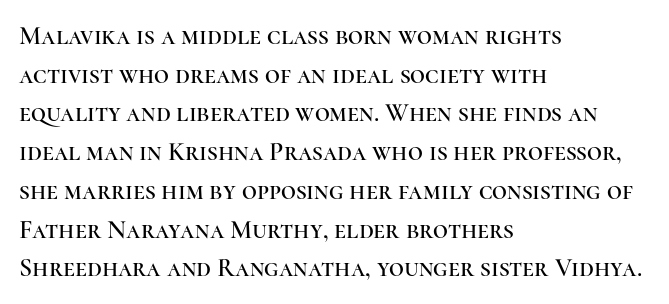
The image shows 26 px text type, upright; set left-aligned, normal line spacing (1.49x), normal letter spacing, not underlined.
